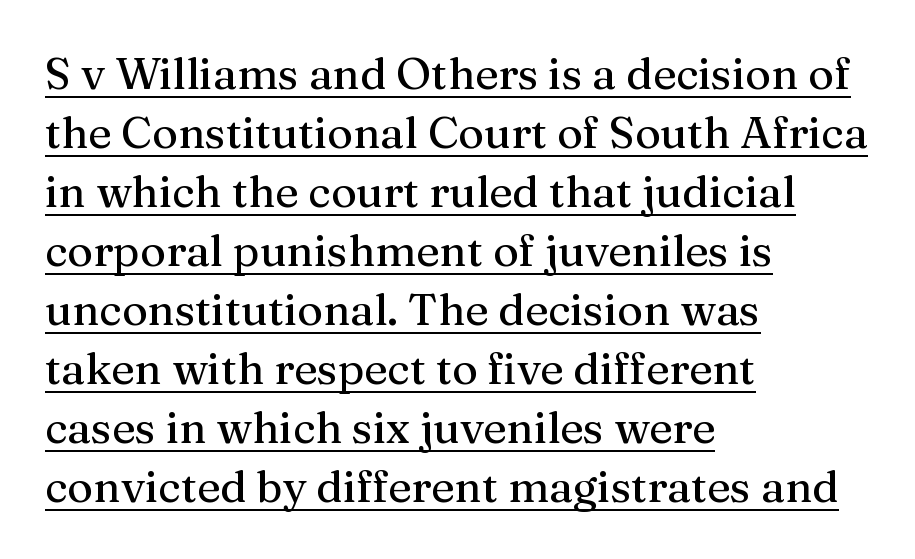
{"serif": "yes", "italic": "no", "width": "normal", "stroke_contrast": "medium", "x_height": "medium", "monospaced": "no", "underline": "yes", "align": "left", "line_spacing": "normal", "line_spacing_ratio": 1.34, "letter_spacing": "normal", "letter_spacing_em": 0.0, "glyph_px": 44}
